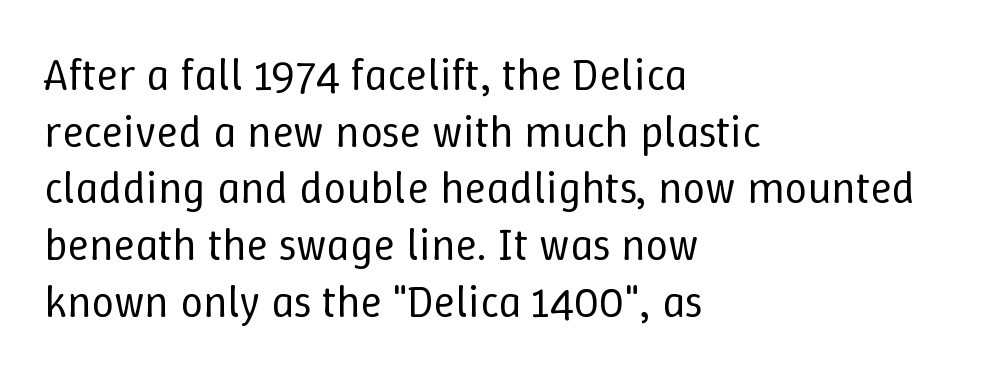
{"italic": "no", "bold": "no", "weight": "regular", "width": "normal", "stroke_contrast": "low", "x_height": "medium", "monospaced": "no", "underline": "no", "align": "left", "line_spacing": "normal", "line_spacing_ratio": 1.26, "letter_spacing": "normal", "letter_spacing_em": 0.0, "glyph_px": 45}
